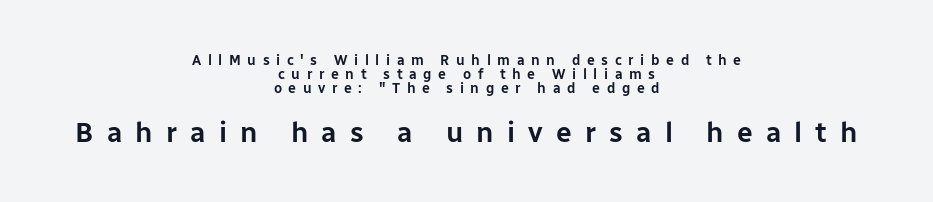
{"serif": "no", "italic": "no", "width": "normal", "stroke_contrast": "low", "x_height": "medium", "monospaced": "no", "underline": "no", "align": "center", "line_spacing": "tight", "line_spacing_ratio": 1.0, "letter_spacing": "wide", "letter_spacing_em": 0.47, "larger_block": "second", "size_ratio": 2.0, "glyph_px": 28}
